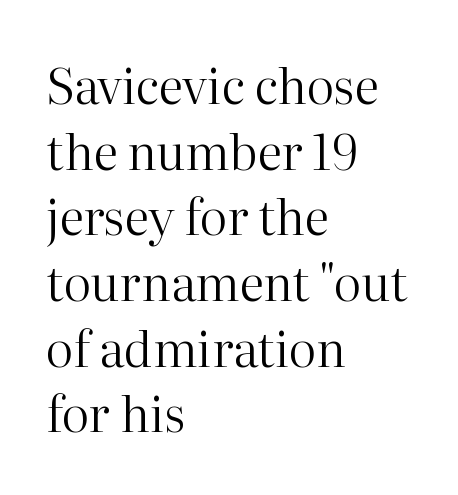
Is the block centered? No — it sits flush against the left margin. Note the varied advance widths — an 'i' is clearly narrower than an 'm'. Classification — serif. The characters are drawn with everyday or finer stroke widths. Compared with typical body copy, the letter spacing here is the same. This block has exactly the height ordinary leading produces.
